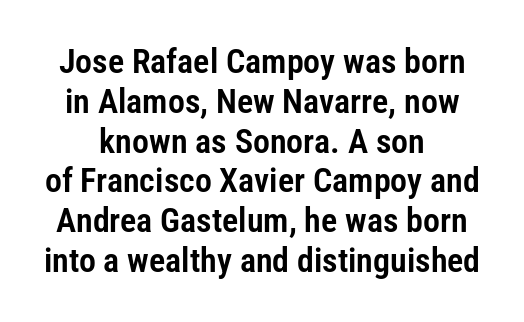
Q: Is the text italic (slanted)? A: No, it is upright.
Q: Is the typeface a serif or a sans-serif typeface? A: Sans-serif.
Q: Is the text underlined? A: No.
Q: How is the paragraph aligned? A: Centered.
Q: Is the spacing between letters normal or unusually wide? A: Normal.
Q: Width (condensed, normal, or wide)? A: Condensed.
Q: Stroke contrast? A: Low.
Q: x-height? A: Medium.
Q: Monospaced? A: No.
